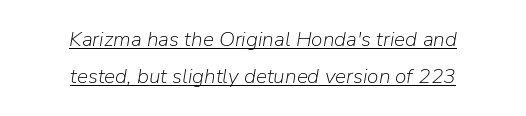
Designer's note — italics engaged. Casual observation: everything's sitting right in the middle. The line texture is even and compact thanks to regular tracking. Compared with a typical body face, this is equally light or lighter still.
